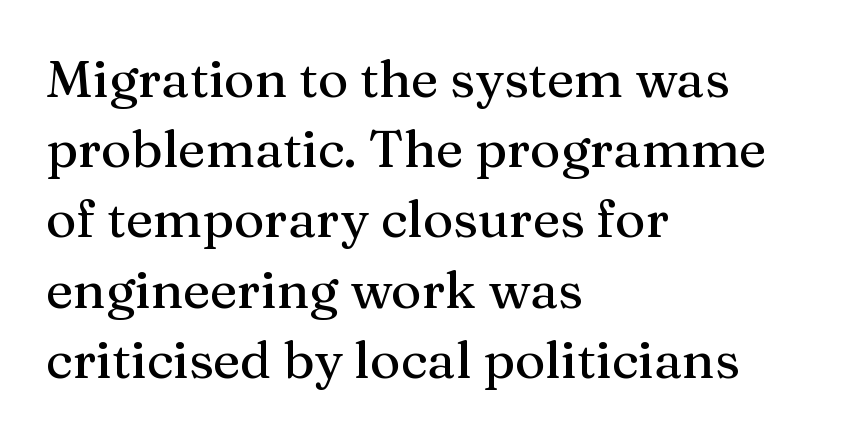
{"serif": "yes", "italic": "no", "width": "normal", "stroke_contrast": "medium", "x_height": "medium", "monospaced": "no", "underline": "no", "align": "left", "line_spacing": "normal", "line_spacing_ratio": 1.35, "letter_spacing": "normal", "letter_spacing_em": 0.0, "glyph_px": 52}
